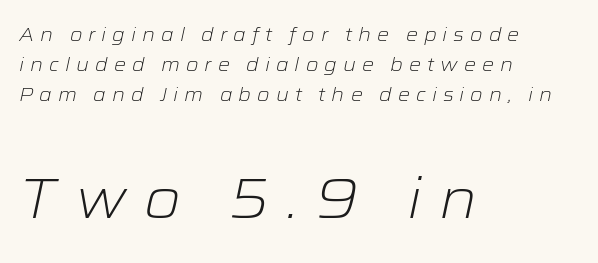
{"italic": "yes", "lean": "right", "slant_degrees": 12, "bold": "no", "weight": "light", "width": "wide", "stroke_contrast": "low", "x_height": "medium", "monospaced": "no", "underline": "no", "align": "left", "line_spacing": "normal", "line_spacing_ratio": 1.59, "letter_spacing": "wide", "letter_spacing_em": 0.31, "larger_block": "second", "size_ratio": 2.95, "glyph_px": 56}
